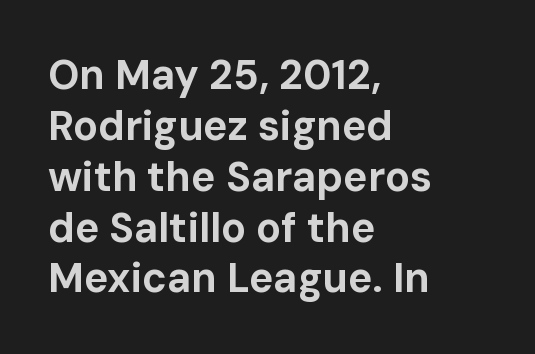
Q: Is the text bold? A: Yes.
Q: Is the text italic (slanted)? A: No, it is upright.
Q: Is the typeface a serif or a sans-serif typeface? A: Sans-serif.
Q: Is the text underlined? A: No.
Q: How is the paragraph aligned? A: Left-aligned.
Q: Is the spacing between letters normal or unusually wide? A: Normal.
Q: Width (condensed, normal, or wide)? A: Normal.
Q: Stroke contrast? A: Low.
Q: x-height? A: Medium.
Q: Monospaced? A: No.
